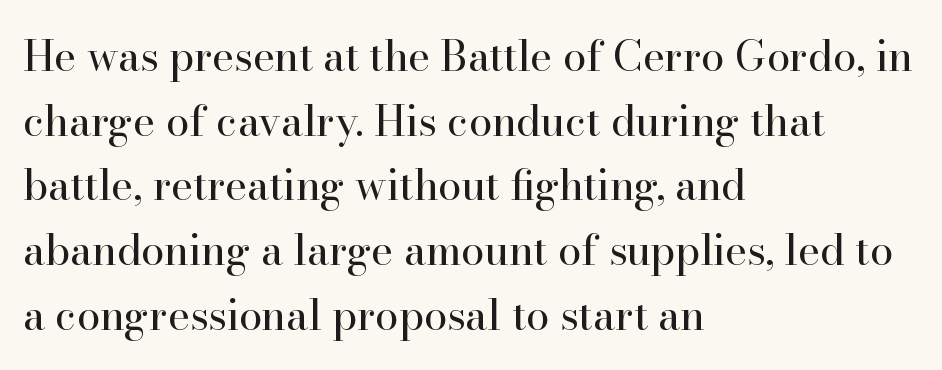
You could not count columns in this text — the font is proportionally spaced. Check under the words: just untouched page. Vertical strokes here are truly vertical. On a weight scale, this lands at 450 or below.
